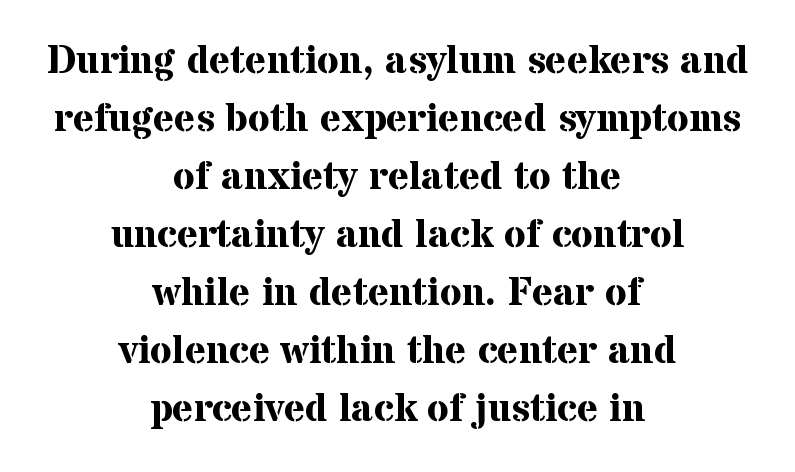
Q: Is the text bold? A: Yes.
Q: Is the text italic (slanted)? A: No, it is upright.
Q: Is the typeface a serif or a sans-serif typeface? A: Serif.
Q: Is the text underlined? A: No.
Q: How is the paragraph aligned? A: Centered.
Q: Is the spacing between letters normal or unusually wide? A: Normal.
Q: Is the spacing between lines tight, normal or loose? A: Normal.
Q: Width (condensed, normal, or wide)? A: Normal.
Q: Stroke contrast? A: Medium.
Q: x-height? A: Medium.
Q: Monospaced? A: No.
